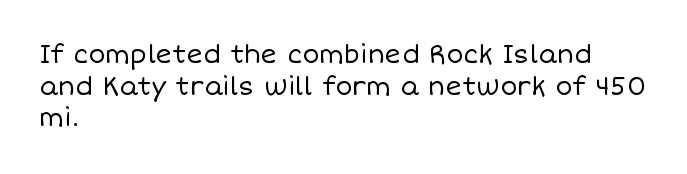
The image shows 25 px text type, upright; set left-aligned, normal line spacing (1.27x), normal letter spacing, not underlined.
